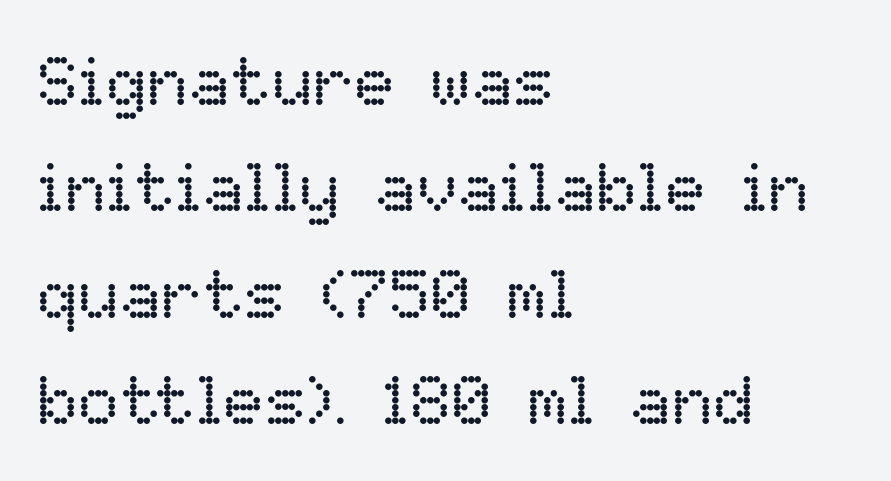
The image shows 69 px regular-weight type, upright; set left-aligned, normal line spacing (1.54x), normal letter spacing, not underlined; low stroke contrast and a medium x-height.
